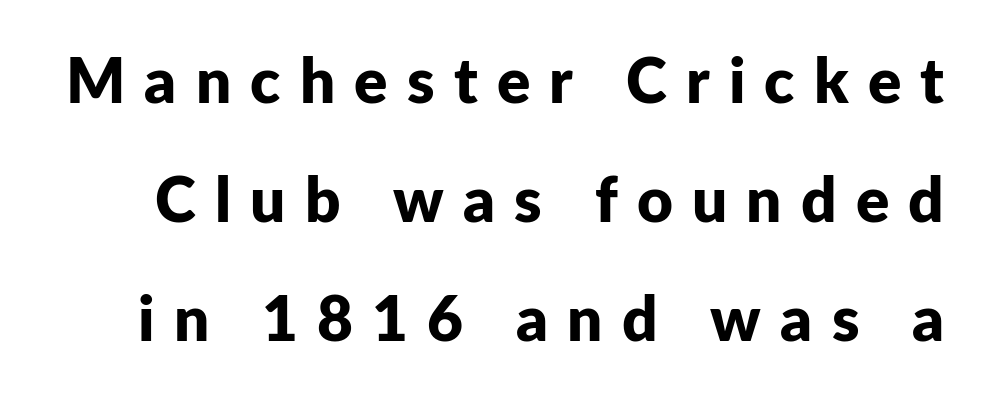
Q: Is the text bold? A: Yes.
Q: Is the text italic (slanted)? A: No, it is upright.
Q: Is the typeface a serif or a sans-serif typeface? A: Sans-serif.
Q: Is the text underlined? A: No.
Q: Is the spacing between letters normal or unusually wide? A: Unusually wide.
Q: Is the spacing between lines tight, normal or loose? A: Loose.
Q: Width (condensed, normal, or wide)? A: Normal.
Q: Stroke contrast? A: Low.
Q: x-height? A: Medium.
Q: Monospaced? A: No.
